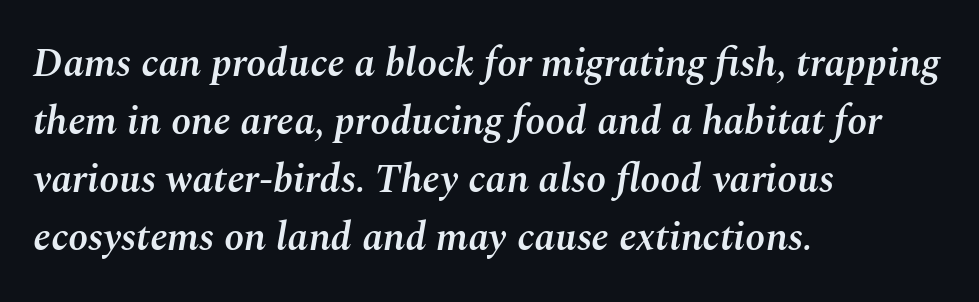
Each line starts at the same left margin while the right side varies. The whole block is typeset with a tilt. The glyphs have the mass of a demibold cut, below bold. Does the leading feel generous? No, just average. The strip under each line holds only bare page.
